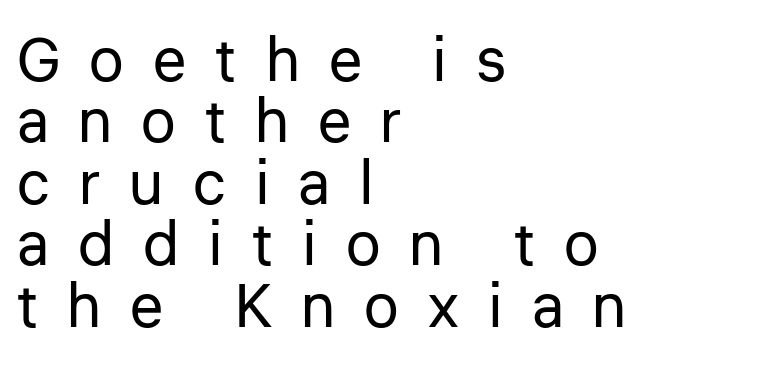
This sample is left-justified, so line endings fall wherever the words run out. Letters rest on an invisible, unmarked baseline. Think of a printed novel: that variable character pitch is what you see here. Is there much room between lines? No — they nearly touch. Tracking value appears strongly positive — letters spread wide. A typesetter would mark this as roman, not italic.
